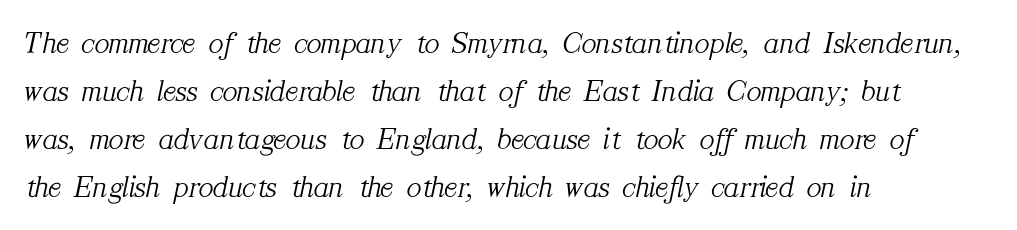
Q: Is the text bold? A: No.
Q: Is the text italic (slanted)? A: Yes, it leans right by about 12 degrees.
Q: Is the typeface a serif or a sans-serif typeface? A: Serif.
Q: Is the text underlined? A: No.
Q: How is the paragraph aligned? A: Left-aligned.
Q: Is the spacing between letters normal or unusually wide? A: Normal.
Q: Is the spacing between lines tight, normal or loose? A: Normal.
Q: Width (condensed, normal, or wide)? A: Normal.
Q: Stroke contrast? A: Medium.
Q: x-height? A: Medium.
Q: Monospaced? A: No.
